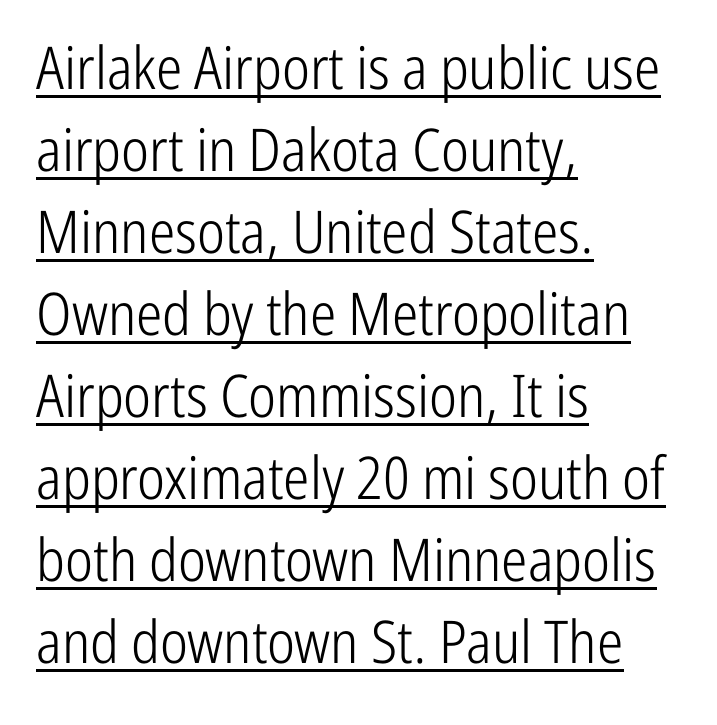
Unlike a traditional serif, this face leaves its strokes unadorned. When letters stand straight like this, we call the style roman or upright. What's the leading like? Ordinary, nothing unusual. The letters look calm and open, with moderate or lighter stems. You could not count columns in this text — the font is proportionally spaced.
